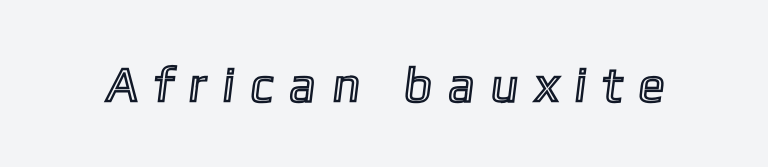
Compared with typical body copy, the letter spacing here is much looser. The space beneath each line is pristine and unruled. Proportional: the letters do not fall into vertical columns.
